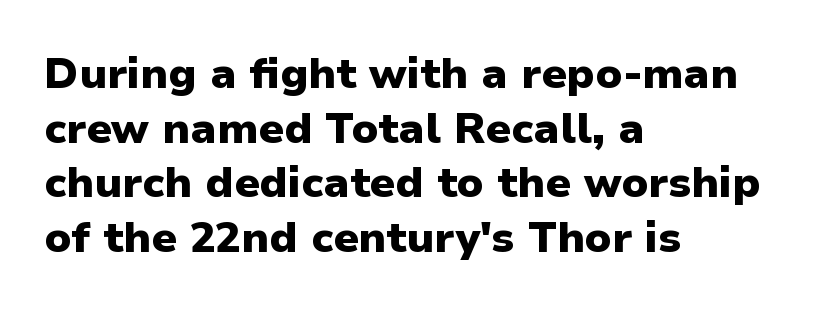
Stroke thickness is high; the sample reads as a true bold. Inter-character spacing is left at the font's built-in metrics. Is this a fixed-width face? No — the glyphs have proportional, varying widths. Nothing sits at the stroke ends, so this counts as sans-serif. Every stem runs plumb, perpendicular to the baseline.
